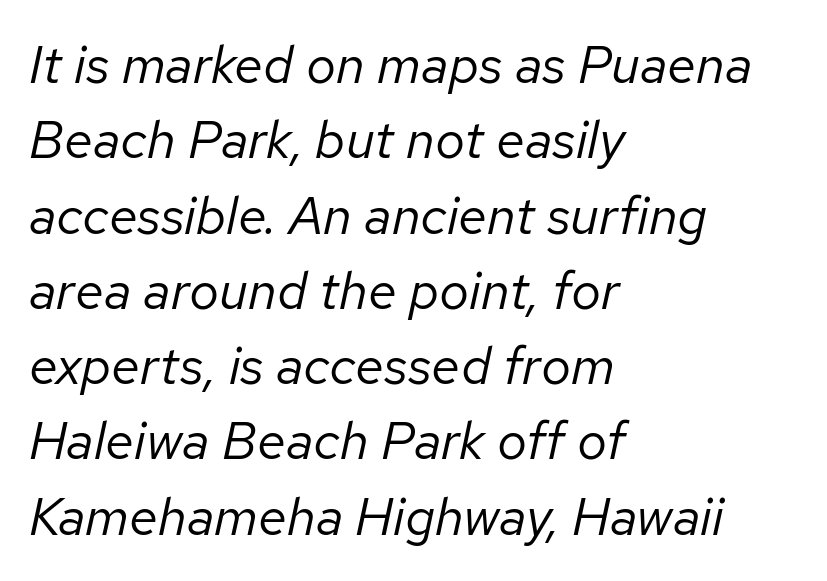
{"italic": "yes", "lean": "right", "slant_degrees": 12, "bold": "no", "weight": "regular", "width": "normal", "stroke_contrast": "low", "x_height": "medium", "monospaced": "no", "underline": "no", "align": "left", "line_spacing": "normal", "line_spacing_ratio": 1.42, "letter_spacing": "normal", "letter_spacing_em": 0.0, "glyph_px": 53}
